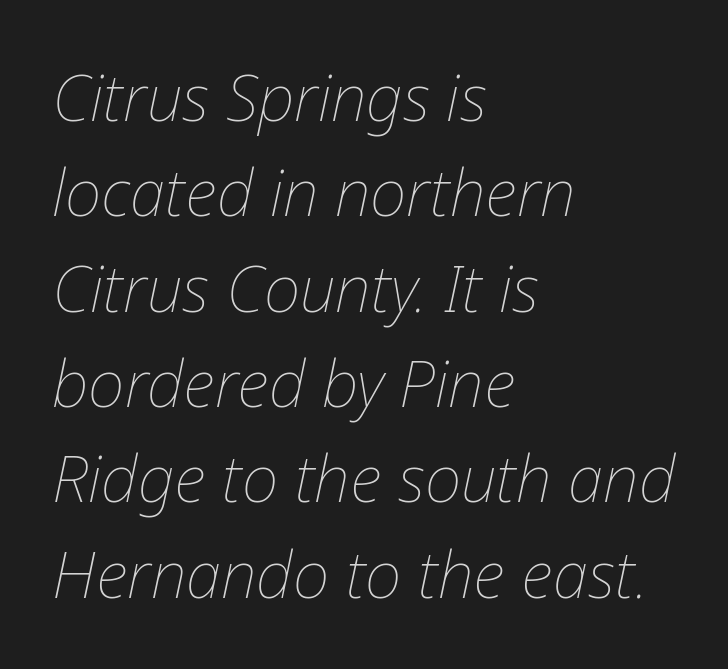
{"italic": "yes", "lean": "right", "slant_degrees": 12, "bold": "no", "weight": "thin", "width": "normal", "stroke_contrast": "low", "x_height": "medium", "monospaced": "no", "underline": "no", "align": "left", "line_spacing": "normal", "line_spacing_ratio": 1.49, "letter_spacing": "normal", "letter_spacing_em": 0.0, "glyph_px": 64}
